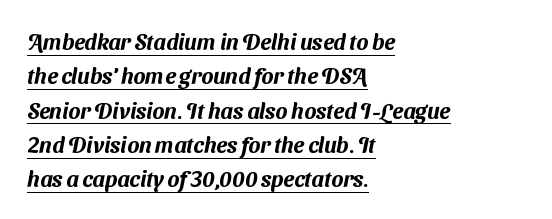
Q: Is the text underlined? A: Yes.
Q: How is the paragraph aligned? A: Left-aligned.
Q: Is the spacing between letters normal or unusually wide? A: Normal.
Q: Is the spacing between lines tight, normal or loose? A: Normal.
